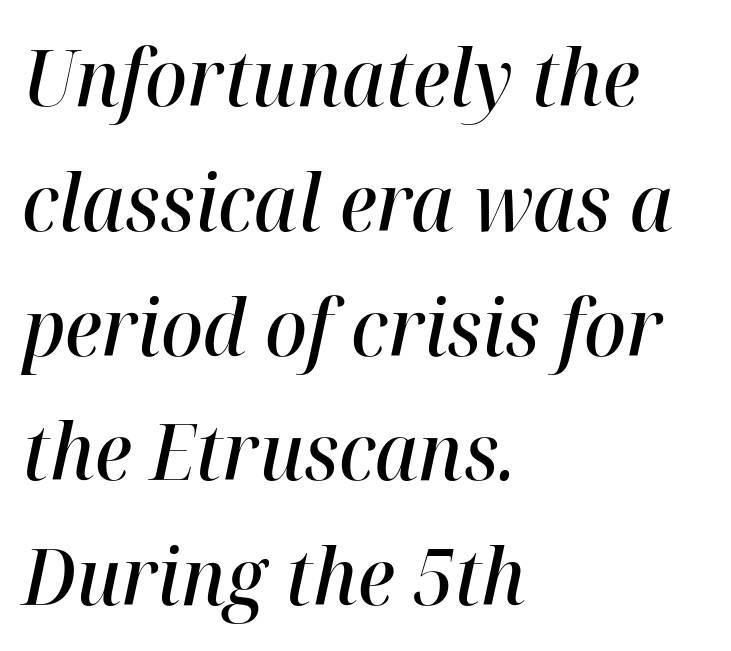
Q: Is the text bold? A: Semi-bold.
Q: Is the text italic (slanted)? A: Yes, it leans right by about 12 degrees.
Q: Is the text underlined? A: No.
Q: How is the paragraph aligned? A: Left-aligned.
Q: Is the spacing between letters normal or unusually wide? A: Normal.
Q: Is the spacing between lines tight, normal or loose? A: Normal.
Q: Width (condensed, normal, or wide)? A: Normal.
Q: Stroke contrast? A: High.
Q: x-height? A: Medium.
Q: Monospaced? A: No.
